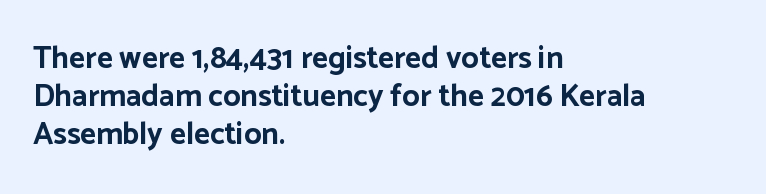
The image shows 31 px bold sans-serif type, upright; set left-aligned, line spacing 1.22x, normal letter spacing, not underlined; low stroke contrast and a medium x-height.
